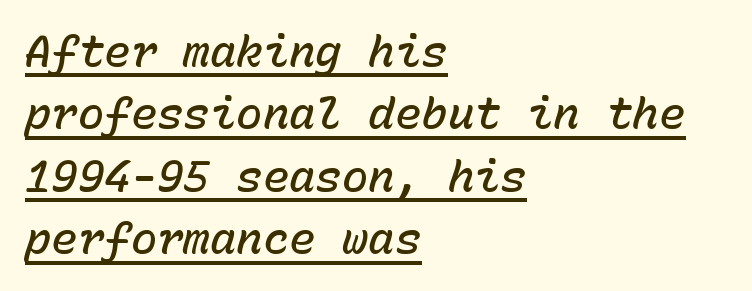
Is there much room between lines? A standard amount, neither cramped nor airy. The face used here has a pronounced slope to its letters. The lettering is marked with a stroke running underneath it. Compared with typical body copy, the letter spacing here is the same. Note the uniform advance width — an 'i' takes as much space as an 'm'. Heft: intermediate — a semibold.
